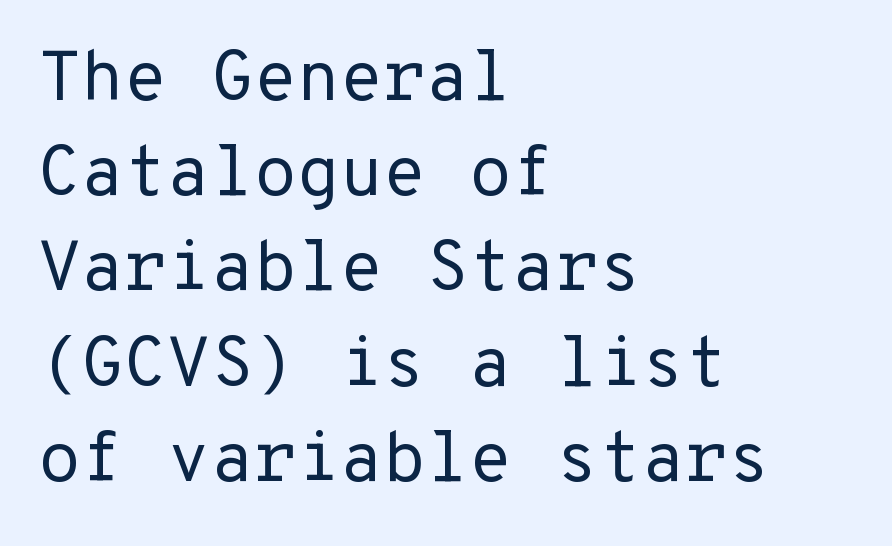
The rendering anchors every line to the left-hand side. Summary of vertical rhythm: regular, with standard interline spacing. Spacing verdict: monospaced, one width for all characters. The typeface chosen for these lines omits serifs. The typography opts for an upright posture over an oblique one. Is the letter spacing exaggerated? No — it looks like the ordinary default.
